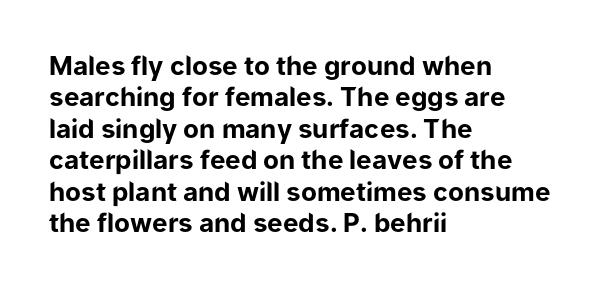
Posture: straight, roman, zero tilt. A student would call this left alignment; a typographer would say flush left, rag right. Rule under the text: the space is simply empty. Between one letter and the next there's only the usual sliver of space. Plenty of ink on the page — the face is bold.
